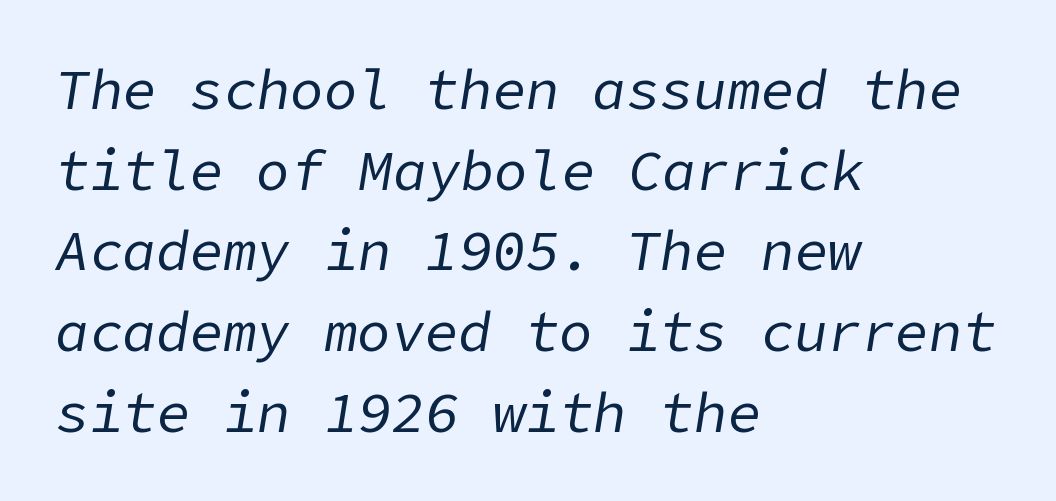
Q: Is the text bold? A: No.
Q: Is the text italic (slanted)? A: Yes, it leans right by about 9 degrees.
Q: Is the text underlined? A: No.
Q: How is the paragraph aligned? A: Left-aligned.
Q: Is the spacing between letters normal or unusually wide? A: Normal.
Q: Is the spacing between lines tight, normal or loose? A: Normal.
Q: Width (condensed, normal, or wide)? A: Normal.
Q: Stroke contrast? A: Low.
Q: x-height? A: Medium.
